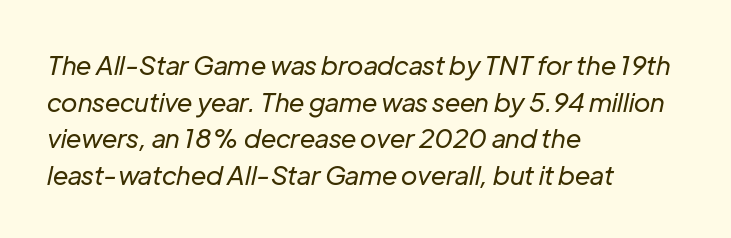
Has an underline been added? It has not. One-word summary of the alignment: left. Regarding leading, the lines here are spaced in the standard way. Yep, that's italic — everything's leaning. Caption: face not bold, strokes unweighted. The letterforms sit shoulder to shoulder at normal distance.
